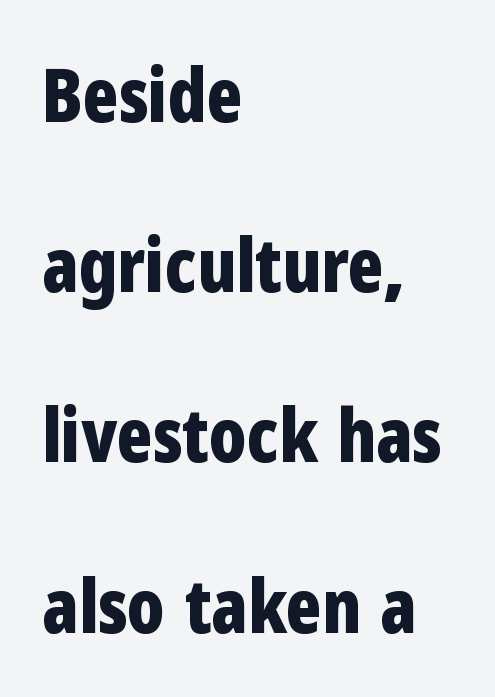
The image shows 74 px bold, condensed sans-serif type, upright; set left-aligned, loose line spacing (2.3x), normal letter spacing, not underlined; low stroke contrast and a medium x-height.
